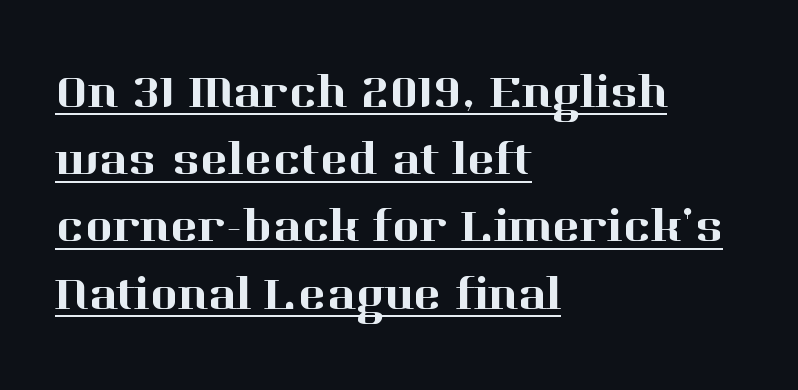
The image shows 47 px serif type, upright; set left-aligned, normal line spacing (1.43x), normal letter spacing, underlined; high stroke contrast and a medium x-height.
